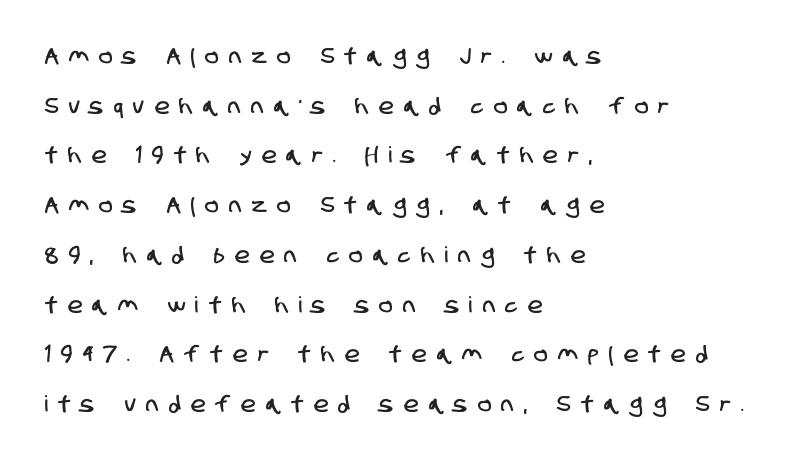
{"underline": "no", "align": "left", "line_spacing": "loose", "line_spacing_ratio": 2.26, "letter_spacing": "wide", "letter_spacing_em": 0.48, "glyph_px": 22}
